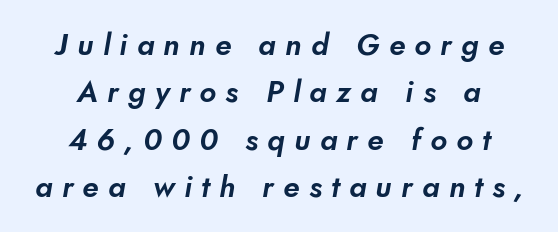
I'd call this a sans setting — the letters go barefoot. This sample keeps an unexceptional amount of space between lines. Between one letter and the next there's a generous, obvious gap. Which margin do the lines hug? Neither — every line sits in the middle. Is this a fixed-width face? No — the glyphs have proportional, varying widths. This rendering features lettering with no underline.
